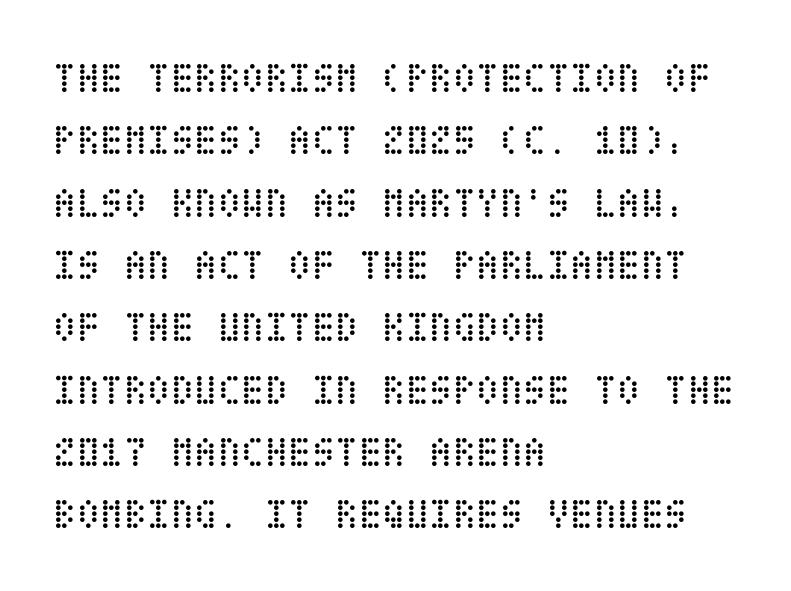
{"italic": "no", "bold": "no", "weight": "regular", "width": "condensed", "stroke_contrast": "low", "x_height": "large", "underline": "no", "align": "left", "line_spacing": "normal", "line_spacing_ratio": 1.45, "letter_spacing": "normal", "letter_spacing_em": 0.0, "glyph_px": 43}
